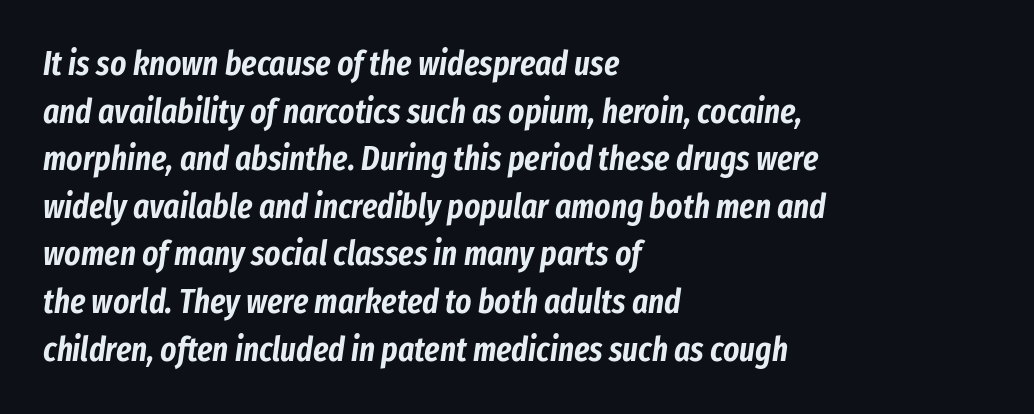
The image shows 34 px condensed type, italic (leaning right); set left-aligned, normal line spacing (1.4x), normal letter spacing, not underlined; low stroke contrast and a medium x-height.
